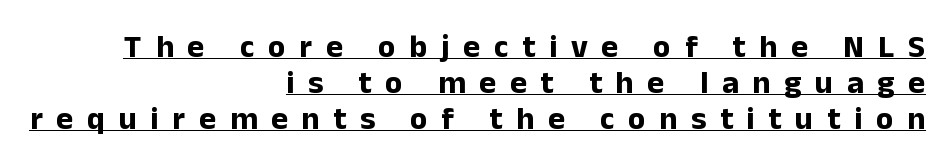
Q: Is the text bold? A: Yes.
Q: Is the text italic (slanted)? A: No, it is upright.
Q: Is the typeface a serif or a sans-serif typeface? A: Sans-serif.
Q: Is the text underlined? A: Yes.
Q: How is the paragraph aligned? A: Right-aligned.
Q: Is the spacing between letters normal or unusually wide? A: Unusually wide.
Q: Is the spacing between lines tight, normal or loose? A: Tight.
Q: Width (condensed, normal, or wide)? A: Normal.
Q: Stroke contrast? A: Low.
Q: x-height? A: Medium.
Q: Monospaced? A: No.
